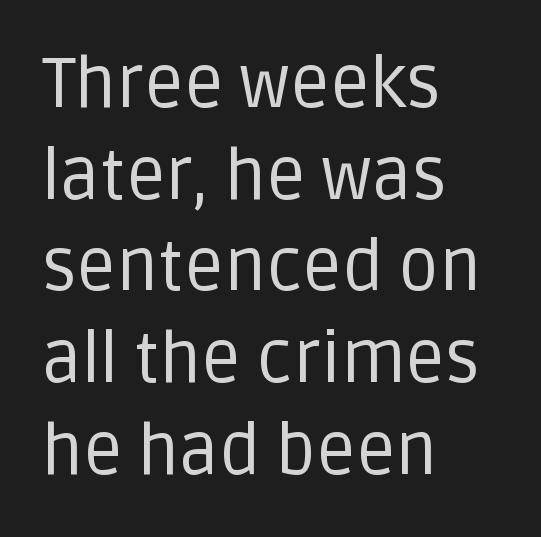
You could not count columns in this text — the font is proportionally spaced. The paragraph has a hard left edge and a soft right edge. The strip under each line holds only bare page. Counters stay open thanks to moderate or lighter strokes. Quick note: not italic, upright. The line texture is even and compact thanks to regular tracking.
